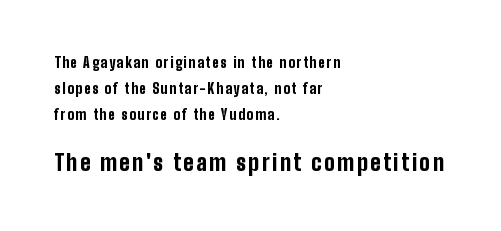
Compared with an ordinary text face, these strokes are far heavier — a full bold. Alignment: flush left. Unlike italic type, these characters show no tilt at all. Descenders hang freely into open space. The emphasis by scale lands on block number two, below.
